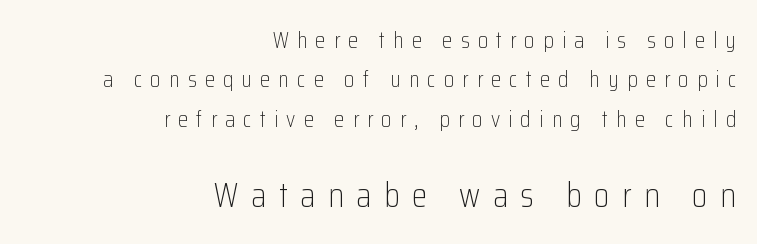
{"serif": "no", "italic": "no", "bold": "no", "weight": "light", "width": "condensed", "stroke_contrast": "low", "x_height": "medium", "monospaced": "no", "underline": "no", "align": "right", "line_spacing_ratio": 1.71, "letter_spacing": "wide", "letter_spacing_em": 0.36, "larger_block": "second", "size_ratio": 1.52, "glyph_px": 35}
